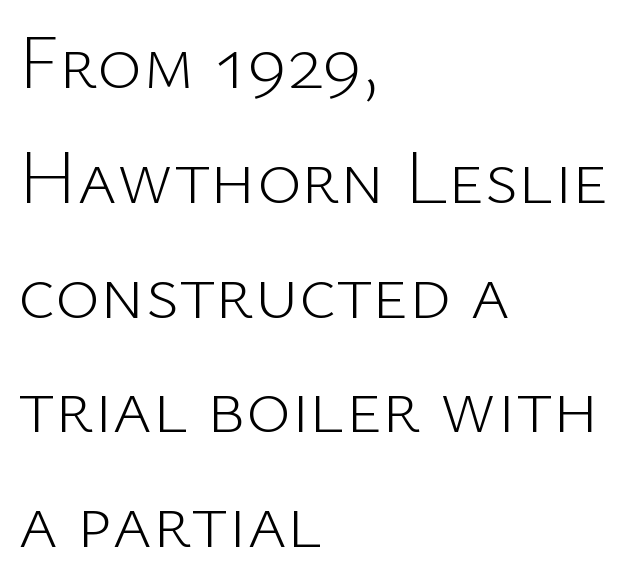
{"serif": "no", "italic": "no", "bold": "no", "weight": "light", "width": "normal", "stroke_contrast": "low", "x_height": "medium", "monospaced": "no", "underline": "no", "align": "left", "line_spacing": "normal", "line_spacing_ratio": 1.51, "letter_spacing": "normal", "letter_spacing_em": 0.0, "glyph_px": 76}
